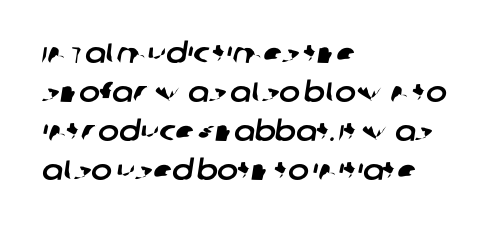
Q: Is the typeface a serif or a sans-serif typeface? A: Sans-serif.
Q: Is the text underlined? A: No.
Q: How is the paragraph aligned? A: Left-aligned.
Q: Is the spacing between letters normal or unusually wide? A: Normal.
Q: Is the spacing between lines tight, normal or loose? A: Normal.
Q: Width (condensed, normal, or wide)? A: Normal.
Q: Stroke contrast? A: Low.
Q: x-height? A: Large.
Q: Monospaced? A: No.
